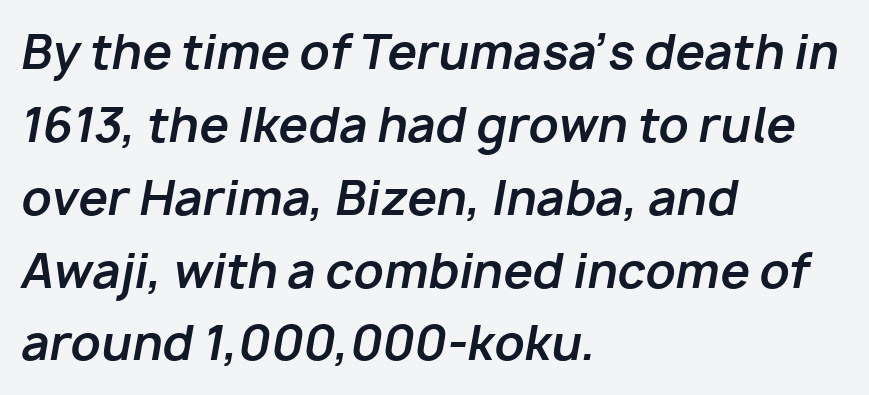
The image shows 47 px bold type, italic (leaning right); set left-aligned, normal line spacing (1.55x), normal letter spacing, not underlined; low stroke contrast and a medium x-height.
